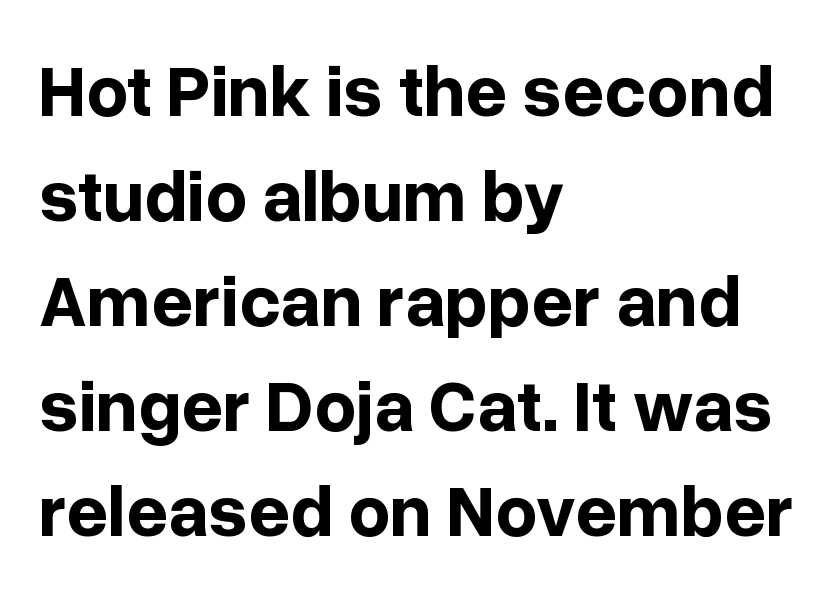
Q: Is the text bold? A: Yes.
Q: Is the text italic (slanted)? A: No, it is upright.
Q: Is the typeface a serif or a sans-serif typeface? A: Sans-serif.
Q: Is the text underlined? A: No.
Q: How is the paragraph aligned? A: Left-aligned.
Q: Is the spacing between letters normal or unusually wide? A: Normal.
Q: Is the spacing between lines tight, normal or loose? A: Normal.
Q: Width (condensed, normal, or wide)? A: Normal.
Q: Stroke contrast? A: Low.
Q: x-height? A: Medium.
Q: Monospaced? A: No.
